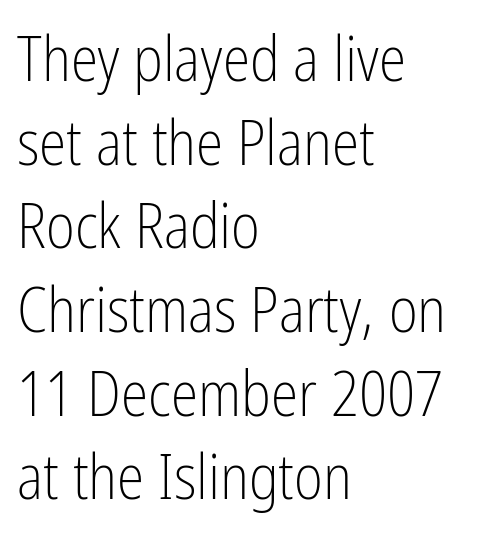
The lettering stays uniformly vertical, giving the passage a roman look. The lines in this sample share a left origin and differ only in where they stop. The letters advance in unequal steps, a hallmark of proportional type. There is no visible air inserted between adjacent glyphs.
